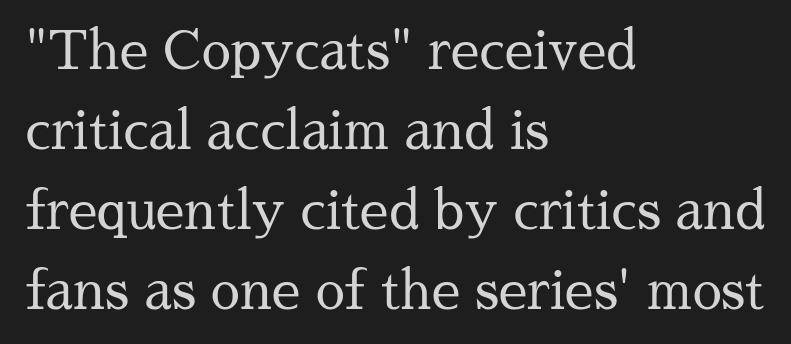
Q: Is the text bold? A: No.
Q: Is the text italic (slanted)? A: No, it is upright.
Q: Is the typeface a serif or a sans-serif typeface? A: Serif.
Q: Is the text underlined? A: No.
Q: How is the paragraph aligned? A: Left-aligned.
Q: Is the spacing between letters normal or unusually wide? A: Normal.
Q: Is the spacing between lines tight, normal or loose? A: Normal.
Q: Width (condensed, normal, or wide)? A: Normal.
Q: Stroke contrast? A: Medium.
Q: x-height? A: Medium.
Q: Monospaced? A: No.
